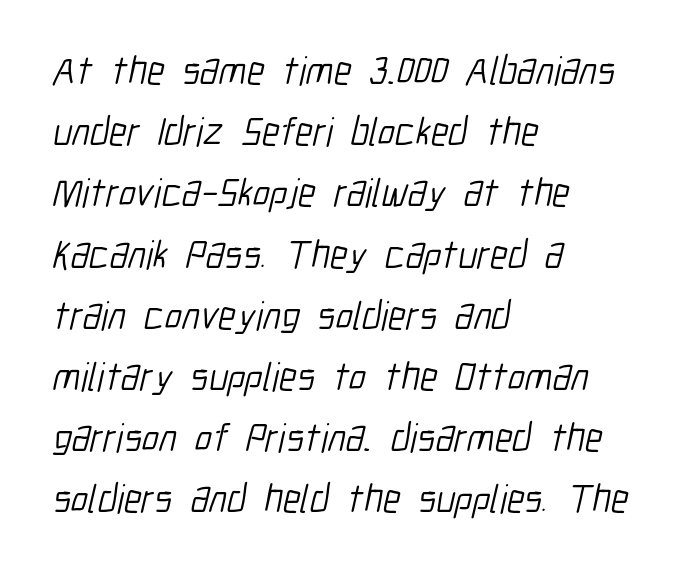
The image shows 40 px light, condensed sans-serif type; set left-aligned, normal line spacing (1.53x), normal letter spacing, not underlined; low stroke contrast and a medium x-height.
